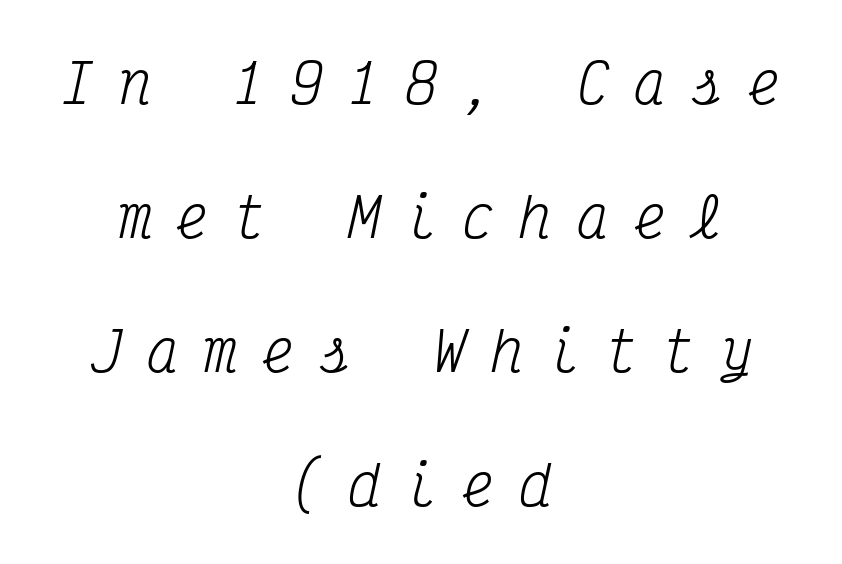
Q: Is the text bold? A: No.
Q: Is the text italic (slanted)? A: Yes, it leans right by about 12 degrees.
Q: Is the typeface a serif or a sans-serif typeface? A: Serif.
Q: Is the text underlined? A: No.
Q: How is the paragraph aligned? A: Centered.
Q: Is the spacing between letters normal or unusually wide? A: Unusually wide.
Q: Is the spacing between lines tight, normal or loose? A: Loose.
Q: Width (condensed, normal, or wide)? A: Condensed.
Q: Stroke contrast? A: Medium.
Q: x-height? A: Medium.
Q: Monospaced? A: Yes.
